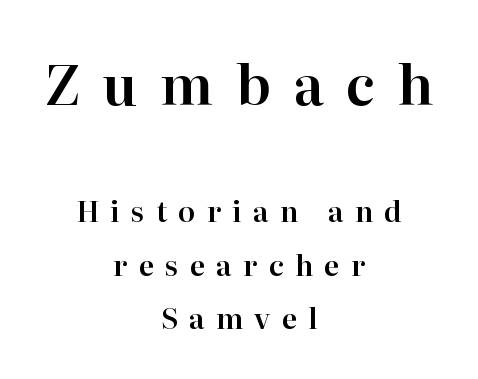
The image shows 55 px serif type, upright; set centered, loose line spacing (1.91x), unusually wide letter spacing (+0.41 em), not underlined; the first (top) block is 1.96x larger; high stroke contrast and a medium x-height.
